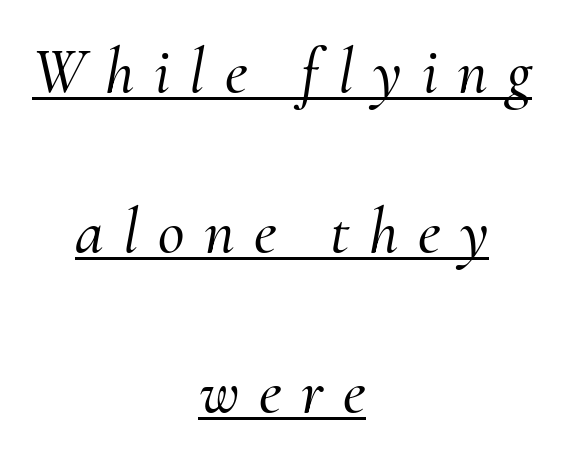
What kind of face is this? One with serifs. Decoration check: the copy is underlined. Think of a printed novel: that variable character pitch is what you see here. This is oblique type, the kind used for emphasis or titles.
